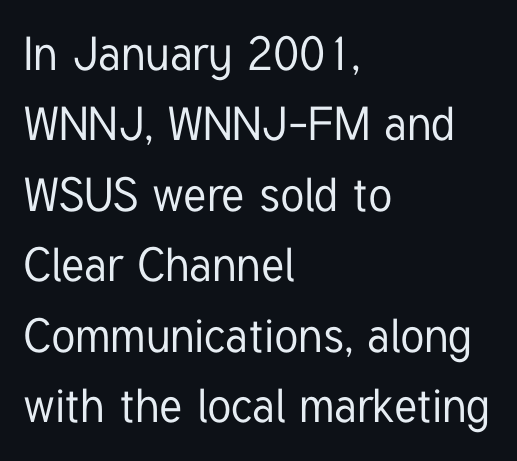
Compared with a centered layout, this one pins lines to the left instead. Characters remain perfectly vertical along every line. Check the space under the baseline: it is left empty. Is there much room between lines? A standard amount, neither cramped nor airy. Do the characters align in a grid? No, the font is proportional. Each word holds together tightly as a unit, with standard inter-letter gaps.
